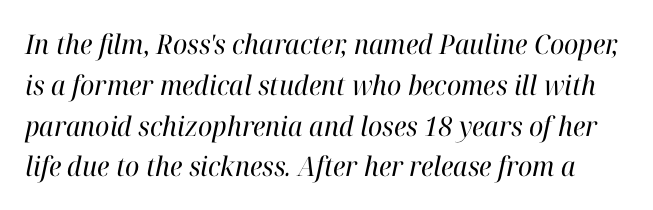
The image shows 27 px text type, italic (leaning right); set normal line spacing (1.51x), normal letter spacing, not underlined.
